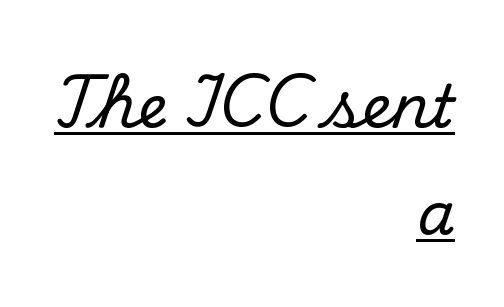
{"serif": "yes", "width": "normal", "stroke_contrast": "medium", "x_height": "small", "monospaced": "no", "underline": "yes", "align": "right", "line_spacing_ratio": 1.78, "letter_spacing": "normal", "letter_spacing_em": 0.0, "glyph_px": 60}
